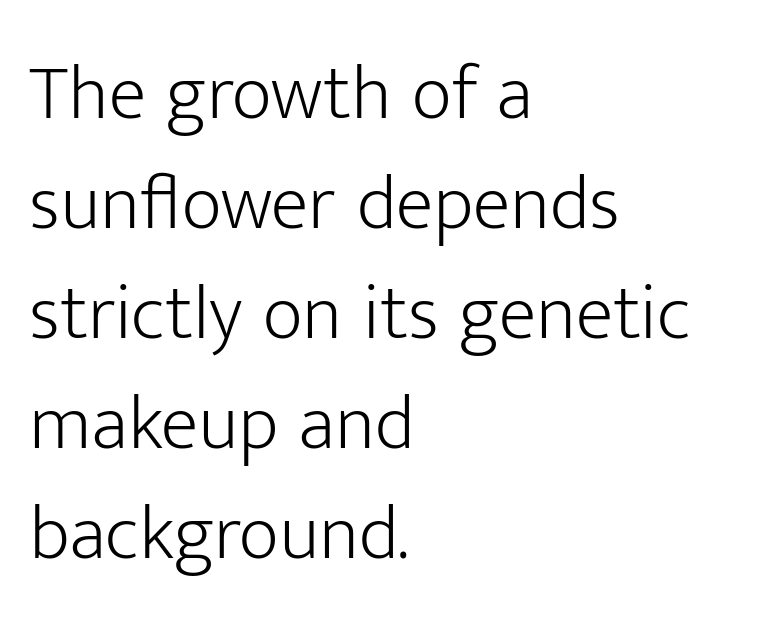
{"serif": "no", "italic": "no", "bold": "no", "weight": "light", "width": "normal", "stroke_contrast": "low", "x_height": "medium", "monospaced": "no", "underline": "no", "align": "left", "line_spacing": "normal", "line_spacing_ratio": 1.41, "letter_spacing": "normal", "letter_spacing_em": 0.0, "glyph_px": 78}
